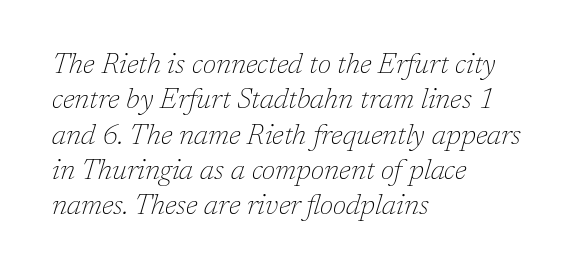
The image shows 28 px thin serif type, italic (leaning right); set left-aligned, normal line spacing (1.26x), normal letter spacing, not underlined; low stroke contrast and a medium x-height.
